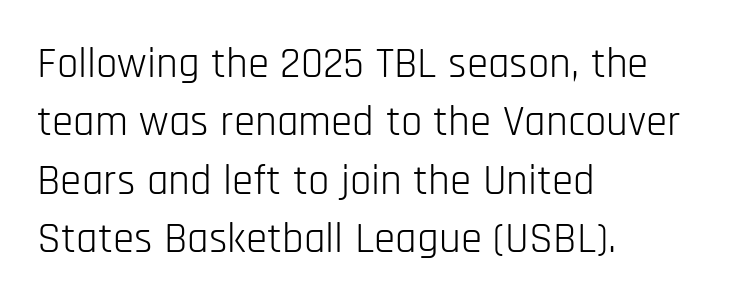
The image shows 43 px light, condensed sans-serif type, upright; set left-aligned, normal line spacing (1.36x), normal letter spacing, not underlined; low stroke contrast and a large x-height.
